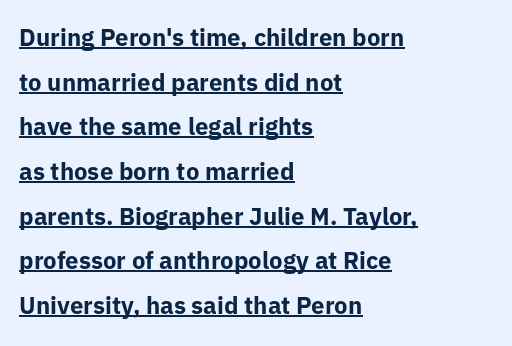
The glyphs have the mass of a bold cut. The letterforms sit shoulder to shoulder at normal distance. This rendering uses left alignment, leaving the right contour irregular. This is underlined copy, the kind a proofreader might mark for attention.
